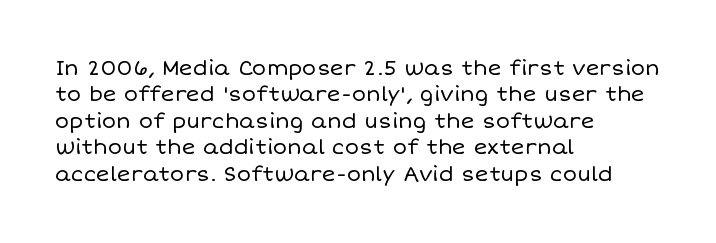
The rendering uses a moderate line-height, typical for paragraphs. Only glyphs here, with clear space below each row. The passage is arranged the way most books set body copy — flush left. Spacing between characters is what you'd get straight out of the box.
